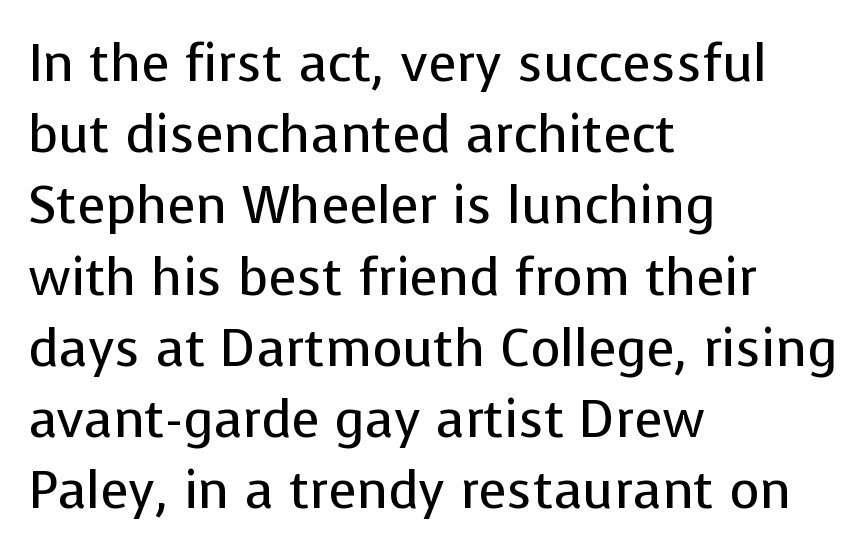
The image shows 52 px regular-weight sans-serif type, upright; set left-aligned, normal line spacing (1.37x), normal letter spacing, not underlined; low stroke contrast and a medium x-height.
